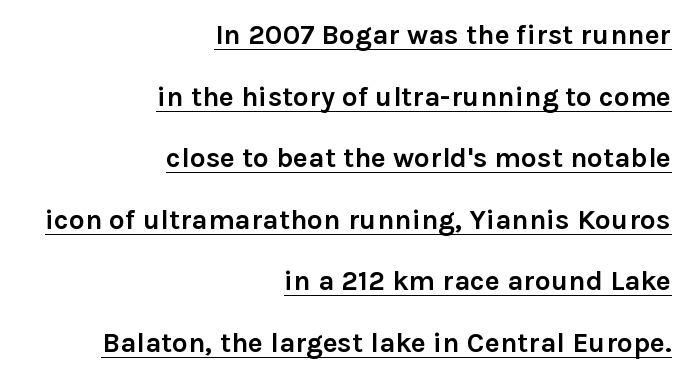
Q: Is the text bold? A: Yes.
Q: Is the text italic (slanted)? A: No, it is upright.
Q: Is the typeface a serif or a sans-serif typeface? A: Sans-serif.
Q: Is the text underlined? A: Yes.
Q: How is the paragraph aligned? A: Right-aligned.
Q: Is the spacing between letters normal or unusually wide? A: Normal.
Q: Is the spacing between lines tight, normal or loose? A: Loose.
Q: Width (condensed, normal, or wide)? A: Normal.
Q: Stroke contrast? A: Low.
Q: x-height? A: Medium.
Q: Monospaced? A: No.
